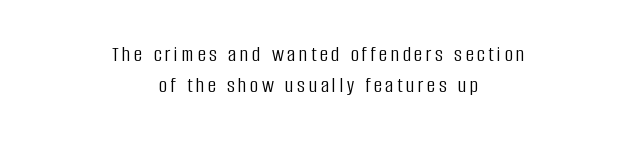
Successive baselines arrive at the customary interval. Is the type heavy? It reads as light-to-regular instead. In terms of posture, this sample is upright. Short and long lines alike share a common midpoint. The gap between lines stays unmarked.
